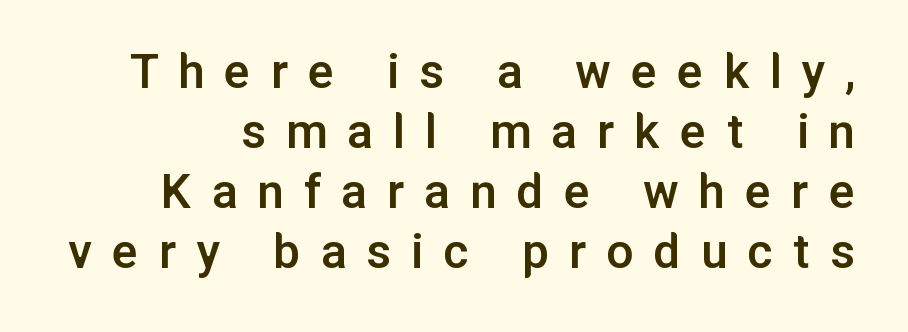
The image shows 54 px semibold sans-serif type, upright; set tight line spacing (1.11x), unusually wide letter spacing (+0.37 em), not underlined; low stroke contrast and a medium x-height.
